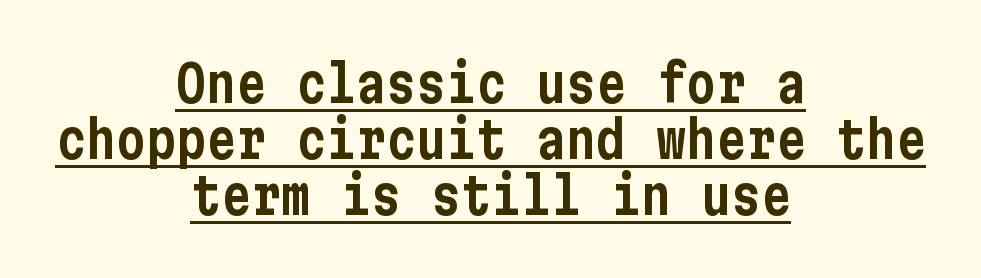
Q: Is the text italic (slanted)? A: No, it is upright.
Q: Is the typeface a serif or a sans-serif typeface? A: Sans-serif.
Q: Is the text underlined? A: Yes.
Q: How is the paragraph aligned? A: Centered.
Q: Is the spacing between letters normal or unusually wide? A: Normal.
Q: Is the spacing between lines tight, normal or loose? A: Tight.
Q: Width (condensed, normal, or wide)? A: Condensed.
Q: Stroke contrast? A: Low.
Q: x-height? A: Medium.
